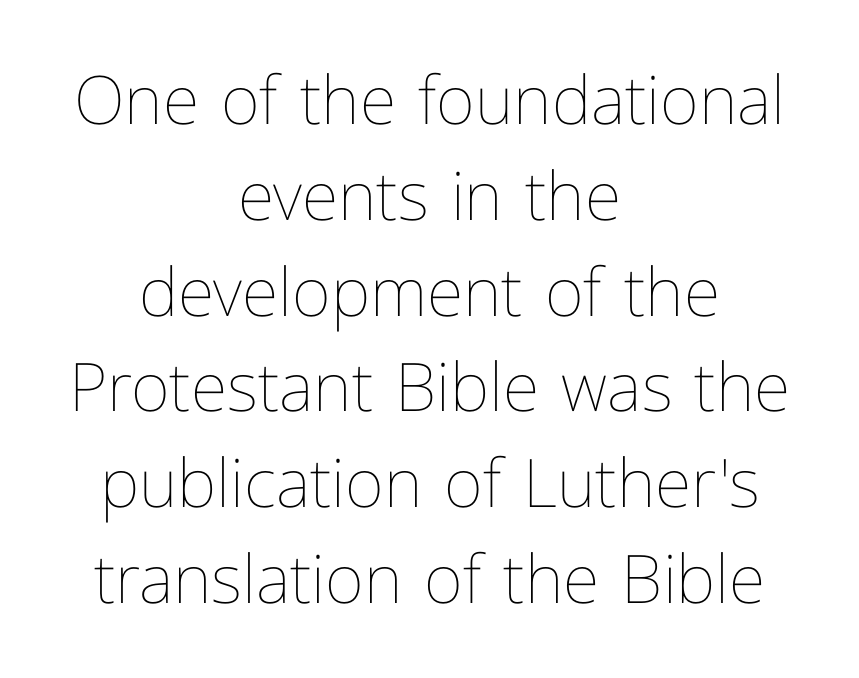
Q: Is the text bold? A: No.
Q: Is the text italic (slanted)? A: No, it is upright.
Q: Is the text underlined? A: No.
Q: How is the paragraph aligned? A: Centered.
Q: Is the spacing between letters normal or unusually wide? A: Normal.
Q: Is the spacing between lines tight, normal or loose? A: Normal.
Q: Width (condensed, normal, or wide)? A: Normal.
Q: Stroke contrast? A: Low.
Q: x-height? A: Medium.
Q: Monospaced? A: No.
